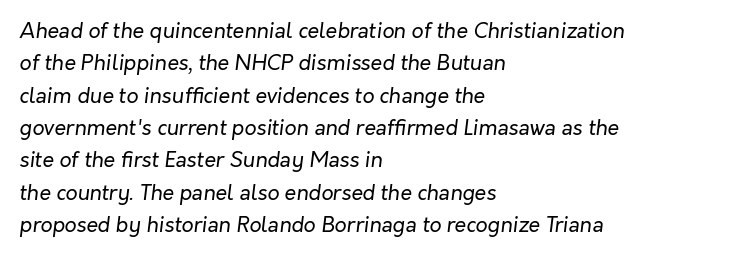
Is the block centered? No — it sits flush against the left margin. The designer left line spacing at the default. Check the space under the baseline: it is left empty. Nothing unusual about the tracking: characters are spaced as the font intends. Tall strokes in this sample are angled rather than plumb. Stem width sits at or under what a default text font uses.
